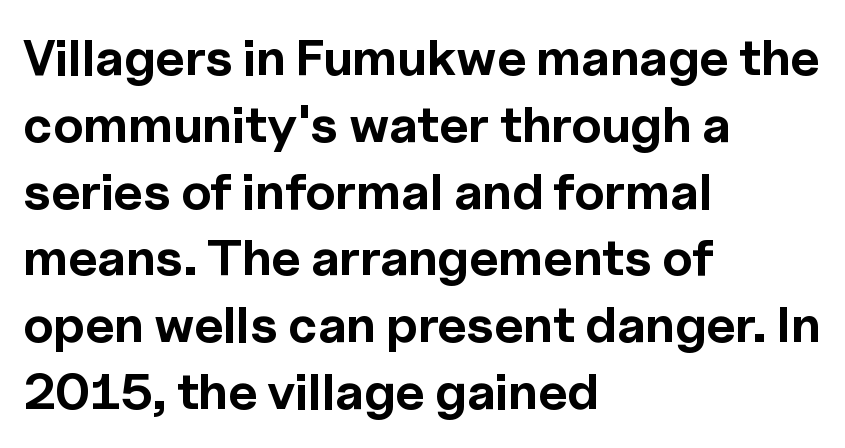
The image shows 51 px bold sans-serif type, upright; set left-aligned, normal line spacing (1.31x), normal letter spacing, not underlined; a medium x-height.
